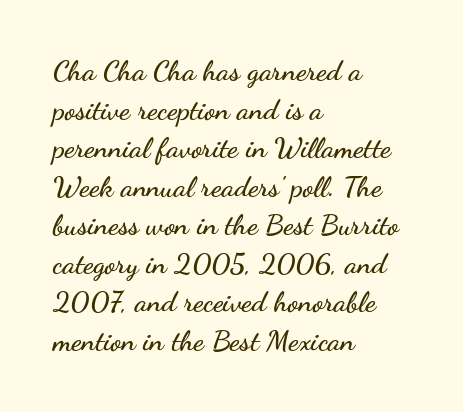
These lines are rendered in a variable-pitch font. Each letter's strokes conclude bluntly, with no projecting serifs. These lines are set flush left with a ragged right edge. Summary of vertical rhythm: regular, with standard interline spacing. The space directly below the letters is spotless.
